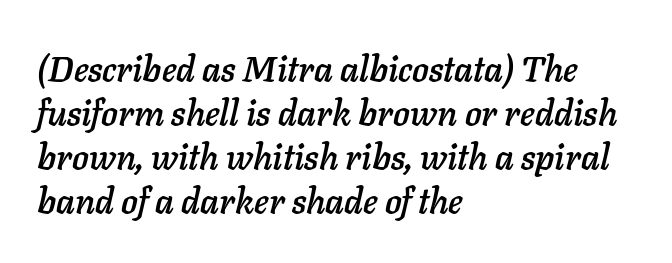
A student would call this left alignment; a typographer would say flush left, rag right. Whoever set this chose a conventional vertical rhythm. Italic: yes, the glyphs are oblique. These lines are rendered in a variable-pitch font.
